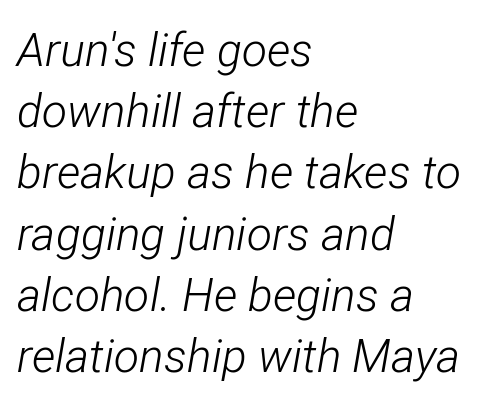
The image shows 46 px light, condensed type, italic (leaning right); set left-aligned, normal line spacing (1.33x), normal letter spacing, not underlined; low stroke contrast and a medium x-height.
